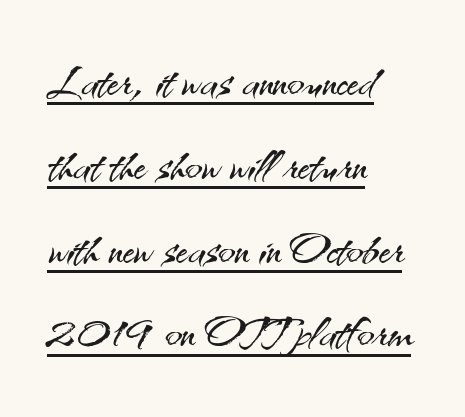
Q: Is the text bold? A: No.
Q: Is the text italic (slanted)? A: Yes.
Q: Is the typeface a serif or a sans-serif typeface? A: Sans-serif.
Q: Is the text underlined? A: Yes.
Q: How is the paragraph aligned? A: Left-aligned.
Q: Is the spacing between letters normal or unusually wide? A: Normal.
Q: Is the spacing between lines tight, normal or loose? A: Normal.
Q: Width (condensed, normal, or wide)? A: Normal.
Q: Stroke contrast? A: Medium.
Q: x-height? A: Small.
Q: Monospaced? A: No.
